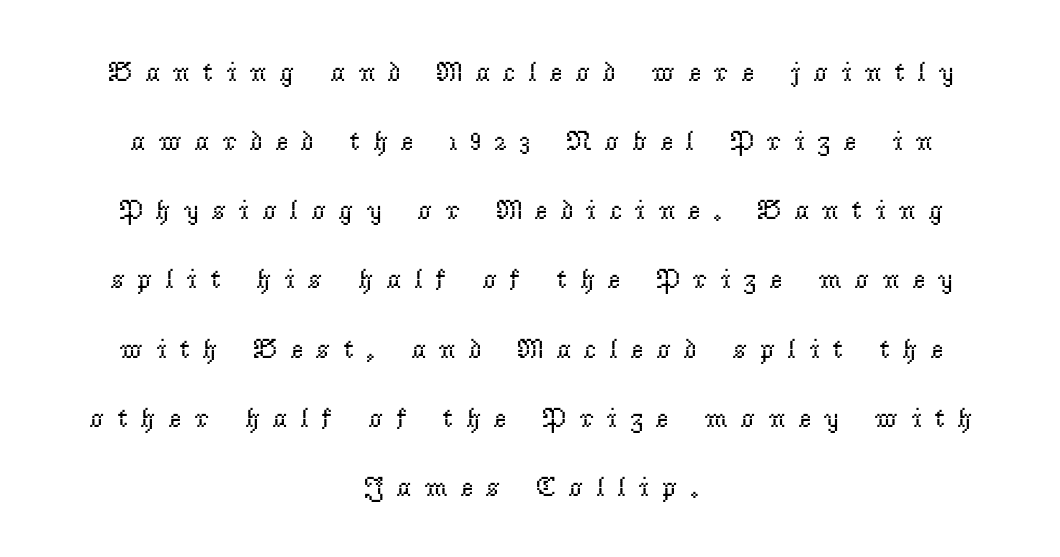
Q: Is the text bold? A: No.
Q: Is the text italic (slanted)? A: No, it is upright.
Q: Is the typeface a serif or a sans-serif typeface? A: Serif.
Q: Is the text underlined? A: No.
Q: How is the paragraph aligned? A: Centered.
Q: Is the spacing between letters normal or unusually wide? A: Unusually wide.
Q: Is the spacing between lines tight, normal or loose? A: Loose.
Q: Width (condensed, normal, or wide)? A: Normal.
Q: Stroke contrast? A: Low.
Q: x-height? A: Small.
Q: Monospaced? A: No.
